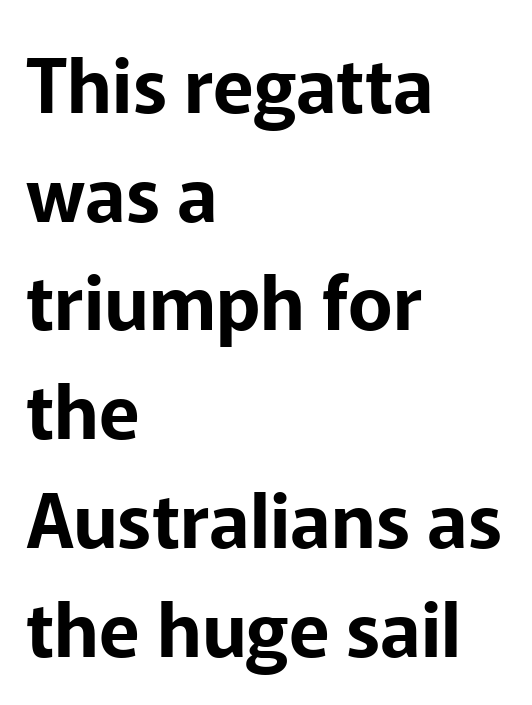
Short note: letters normally spaced. Varying glyph widths throughout — classic text-font behaviour. Where is the straight margin? On the left. The line-height multiplier appears to be the usual default. The passage shown is typeset with a sans-serif family. Type without underlining.
